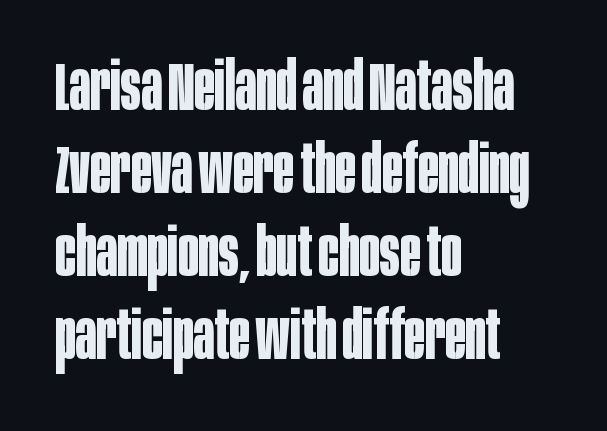
The image shows 68 px bold, condensed sans-serif type, upright; set left-aligned, line spacing 1.22x, normal letter spacing, not underlined; low stroke contrast and a large x-height.
